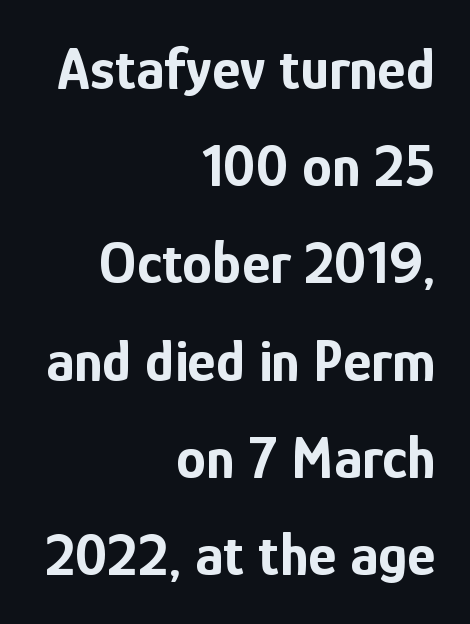
The image shows 60 px bold, condensed sans-serif type, upright; set right-aligned, normal line spacing (1.62x), normal letter spacing, not underlined; low stroke contrast and a medium x-height.
